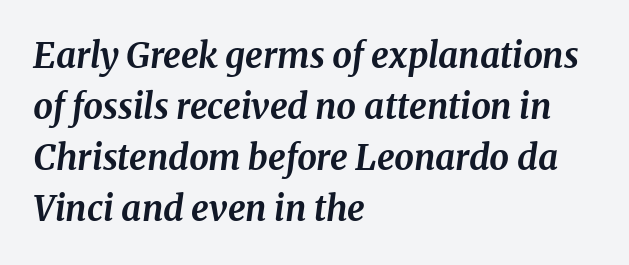
{"serif": "yes", "italic": "yes", "lean": "right", "slant_degrees": 8, "bold": "yes", "weight": "bold", "width": "normal", "stroke_contrast": "medium", "x_height": "medium", "monospaced": "no", "underline": "no", "align": "left", "line_spacing": "normal", "line_spacing_ratio": 1.46, "letter_spacing": "normal", "letter_spacing_em": 0.0, "glyph_px": 35}
